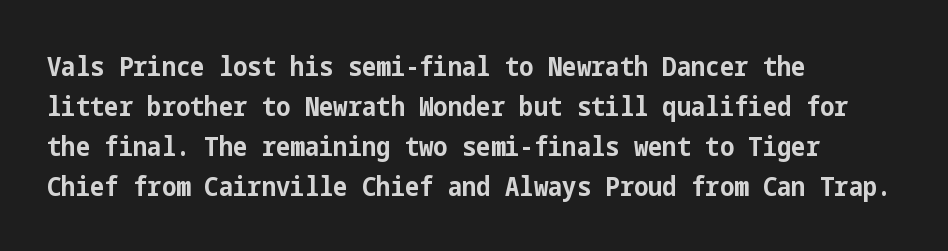
{"italic": "no", "bold": "yes", "underline": "no", "align": "left", "line_spacing": "normal", "line_spacing_ratio": 1.48, "letter_spacing": "normal", "letter_spacing_em": 0.0, "glyph_px": 27}
